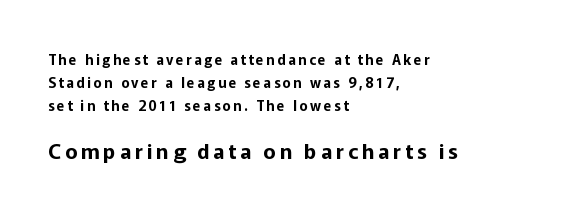
Q: Is the text italic (slanted)? A: No, it is upright.
Q: Is the text underlined? A: No.
Q: How is the paragraph aligned? A: Left-aligned.
Q: Is the spacing between lines tight, normal or loose? A: Normal.
Q: Which block of text is set in a larger size, the first (top) or the second (bottom)? A: The second (bottom) one.
